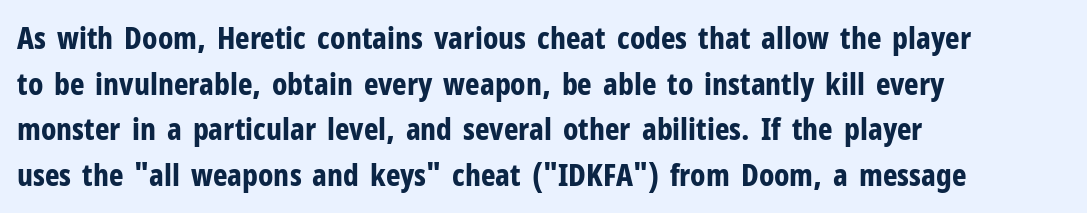
{"serif": "no", "italic": "no", "bold": "yes", "weight": "bold", "width": "condensed", "stroke_contrast": "low", "x_height": "medium", "monospaced": "no", "underline": "no", "align": "left", "line_spacing": "normal", "line_spacing_ratio": 1.47, "letter_spacing": "normal", "letter_spacing_em": 0.0, "glyph_px": 31}
